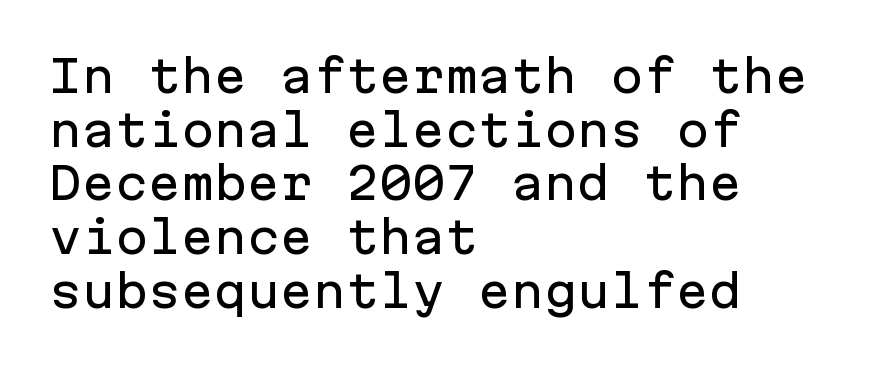
{"serif": "no", "italic": "no", "width": "normal", "stroke_contrast": "low", "x_height": "medium", "monospaced": "yes", "underline": "no", "align": "left", "line_spacing_ratio": 1.22, "letter_spacing": "normal", "letter_spacing_em": 0.0, "glyph_px": 44}
